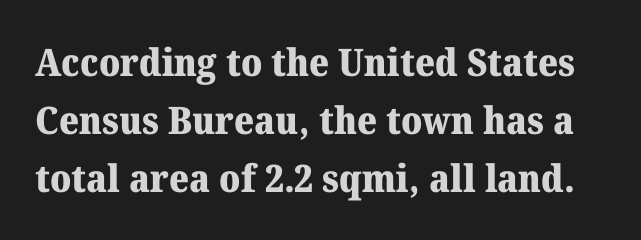
The image shows 38 px heavy serif type, upright; set normal line spacing (1.53x), normal letter spacing, not underlined; medium stroke contrast and a medium x-height.
